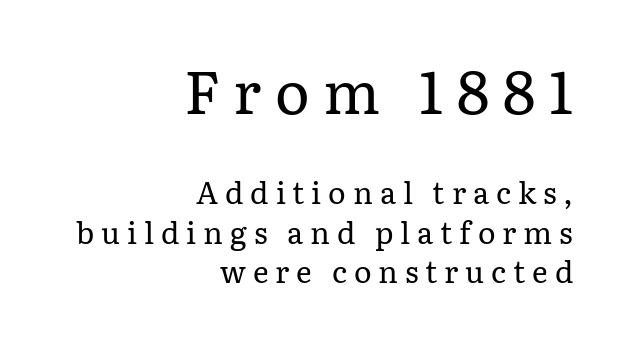
{"serif": "yes", "italic": "no", "bold": "no", "weight": "regular", "width": "normal", "stroke_contrast": "low", "x_height": "medium", "monospaced": "no", "underline": "no", "align": "right", "line_spacing": "normal", "line_spacing_ratio": 1.31, "letter_spacing": "wide", "letter_spacing_em": 0.23, "larger_block": "first", "size_ratio": 1.97, "glyph_px": 59}
